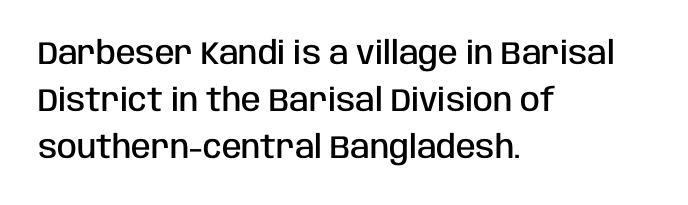
No feet cap the strokes, marking this as sans-serif type. A normal amount of white space separates one row of letters from the next. This rendering leaves character spacing at its baseline value. Descenders hang freely into open space.
